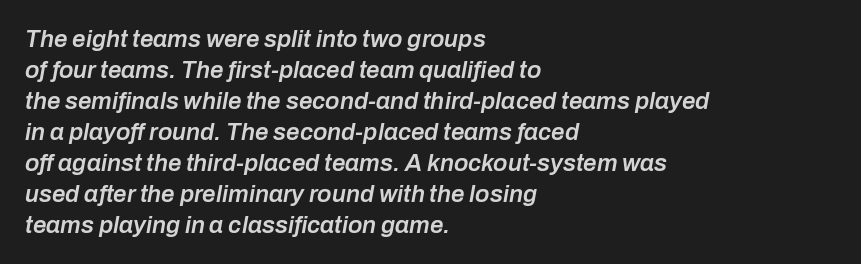
These lines sit exactly where default settings would place them. Unmarked baselines from the first word to the last. The rag falls on the right side of this text block. Look at the tracking — it's just the regular setting, nothing added. Typesetter's note: demi weight, one step under bold.
